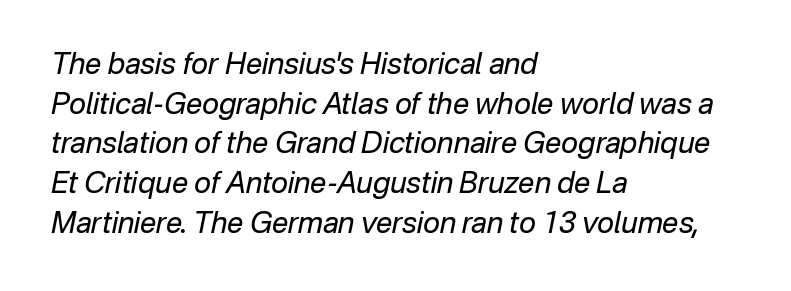
The image shows 29 px regular-weight type, italic (leaning right); set left-aligned, normal line spacing (1.37x), normal letter spacing, not underlined; low stroke contrast and a medium x-height.
